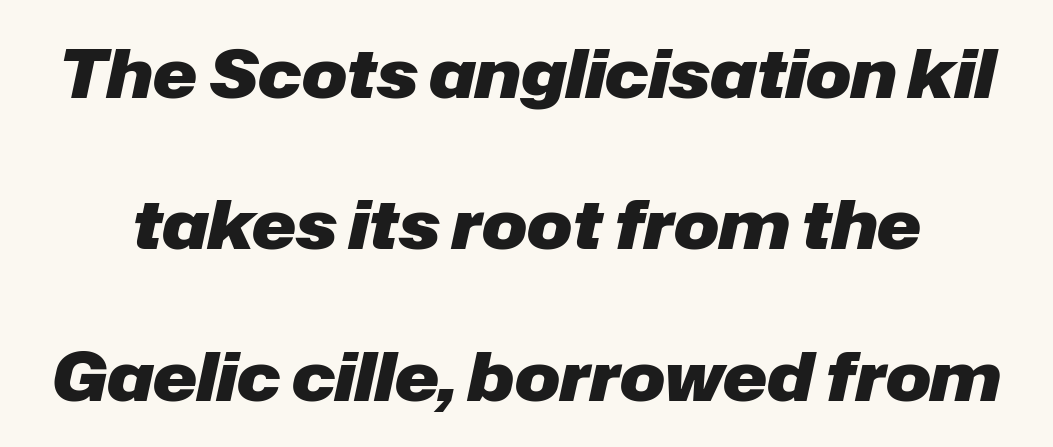
Q: Is the text bold? A: Yes.
Q: Is the text italic (slanted)? A: Yes, it leans right by about 12 degrees.
Q: Is the text underlined? A: No.
Q: Is the spacing between letters normal or unusually wide? A: Normal.
Q: Is the spacing between lines tight, normal or loose? A: Loose.
Q: Width (condensed, normal, or wide)? A: Normal.
Q: Stroke contrast? A: Low.
Q: x-height? A: Medium.
Q: Monospaced? A: No.
